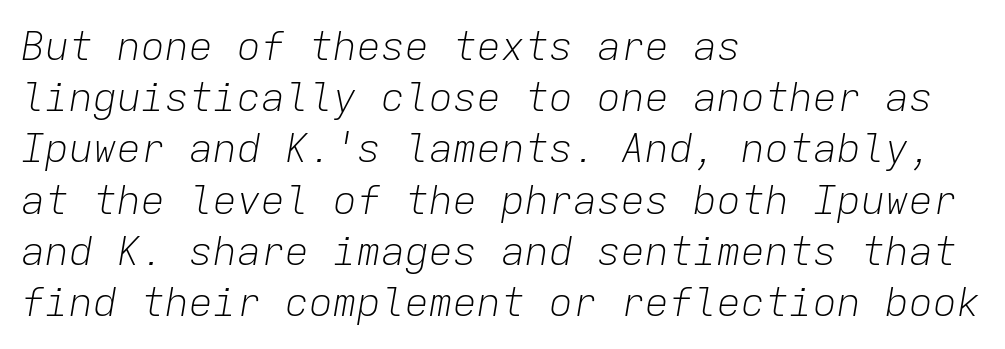
{"italic": "yes", "lean": "right", "slant_degrees": 9, "bold": "no", "weight": "light", "width": "normal", "stroke_contrast": "low", "x_height": "medium", "monospaced": "yes", "underline": "no", "align": "left", "line_spacing": "normal", "line_spacing_ratio": 1.28, "letter_spacing": "normal", "letter_spacing_em": 0.0, "glyph_px": 40}
